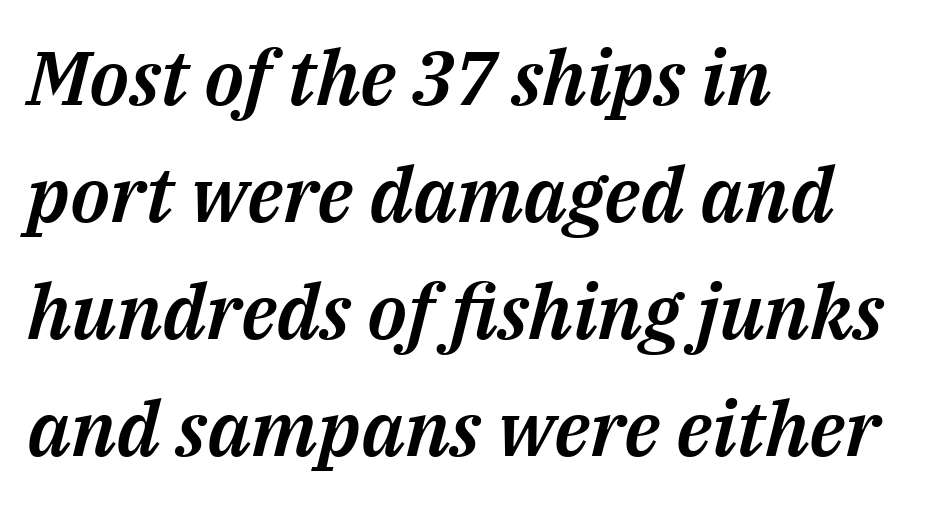
The image shows 76 px text type, italic (leaning right); set left-aligned, normal line spacing (1.54x), normal letter spacing, not underlined; medium stroke contrast and a medium x-height.
